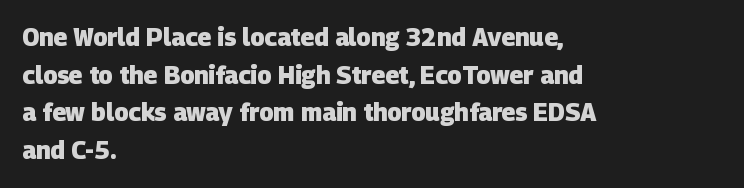
Q: Is the text bold? A: Yes.
Q: Is the text underlined? A: No.
Q: How is the paragraph aligned? A: Left-aligned.
Q: Is the spacing between letters normal or unusually wide? A: Normal.
Q: Is the spacing between lines tight, normal or loose? A: Normal.
